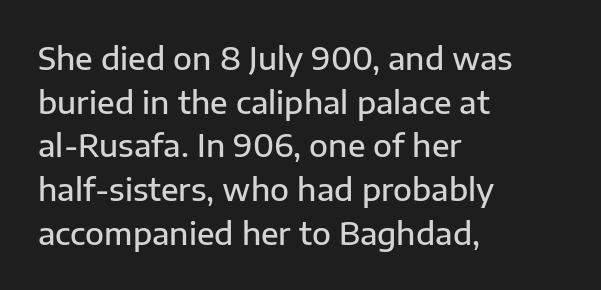
{"serif": "no", "italic": "no", "bold": "semi", "weight": "semibold", "width": "normal", "stroke_contrast": "low", "x_height": "medium", "monospaced": "no", "underline": "no", "align": "left", "line_spacing": "normal", "line_spacing_ratio": 1.41, "letter_spacing": "normal", "letter_spacing_em": 0.0, "glyph_px": 31}
